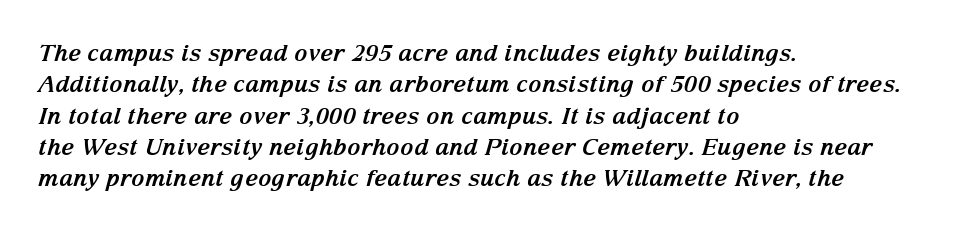
{"italic": "yes", "lean": "right", "slant_degrees": 15, "bold": "yes", "underline": "no", "align": "left", "line_spacing": "normal", "line_spacing_ratio": 1.36, "letter_spacing": "normal", "letter_spacing_em": 0.0, "glyph_px": 23}
